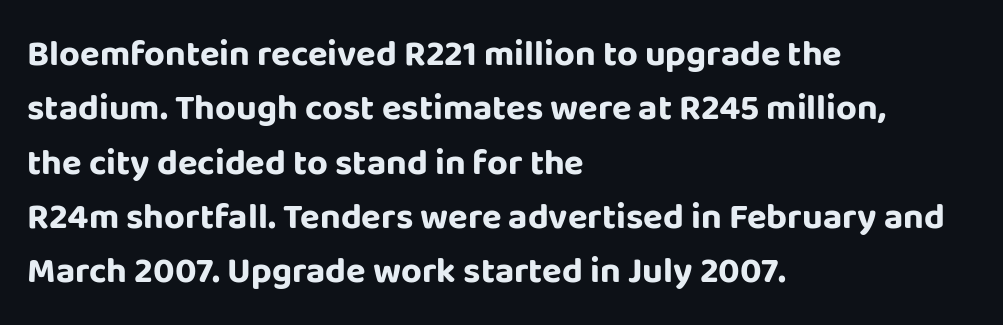
Check the space under the baseline: it is left empty. The strokes are fattened all the way to bold. Leftover space on each line is placed entirely after the last word. Italic: no, the glyphs are upright roman.
